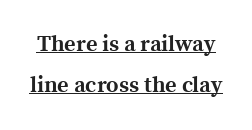
Q: Is the text bold? A: Yes.
Q: Is the text italic (slanted)? A: No, it is upright.
Q: Is the text underlined? A: Yes.
Q: Is the spacing between letters normal or unusually wide? A: Normal.
